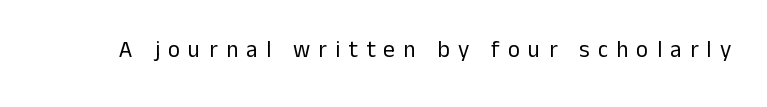
Compared with a typical body face, this is equally light or lighter still. Descenders hang freely into open space. Between one letter and the next there's a generous, obvious gap. When letters stand straight like this, we call the style roman or upright.
